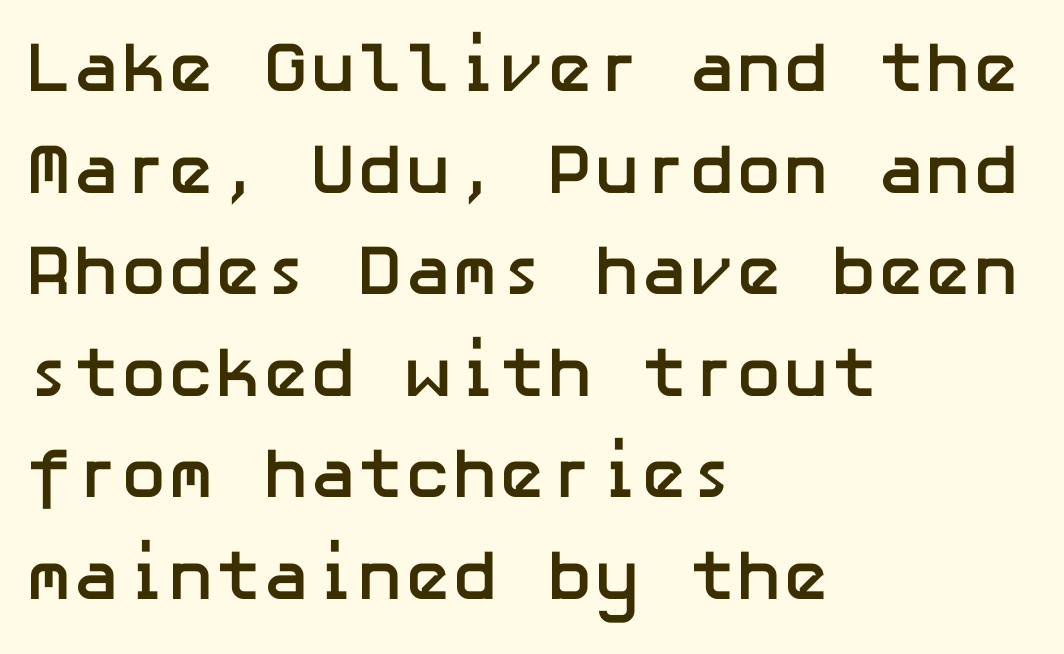
Q: Is the text bold? A: Yes.
Q: Is the text italic (slanted)? A: No, it is upright.
Q: Is the typeface a serif or a sans-serif typeface? A: Sans-serif.
Q: Is the text underlined? A: No.
Q: How is the paragraph aligned? A: Left-aligned.
Q: Is the spacing between letters normal or unusually wide? A: Normal.
Q: Is the spacing between lines tight, normal or loose? A: Normal.
Q: Width (condensed, normal, or wide)? A: Normal.
Q: Stroke contrast? A: Low.
Q: x-height? A: Medium.
